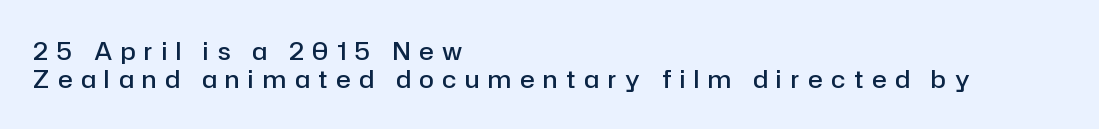
{"italic": "no", "bold": "semi", "underline": "no", "align": "left", "line_spacing_ratio": 1.16, "letter_spacing": "wide", "letter_spacing_em": 0.37, "glyph_px": 24}
